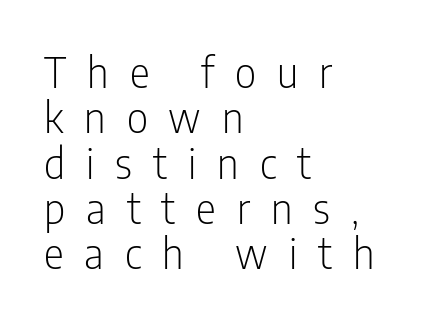
{"serif": "no", "italic": "no", "bold": "no", "weight": "light", "width": "condensed", "stroke_contrast": "low", "x_height": "medium", "monospaced": "no", "underline": "no", "align": "left", "line_spacing": "tight", "line_spacing_ratio": 1.08, "letter_spacing": "wide", "letter_spacing_em": 0.5, "glyph_px": 42}
